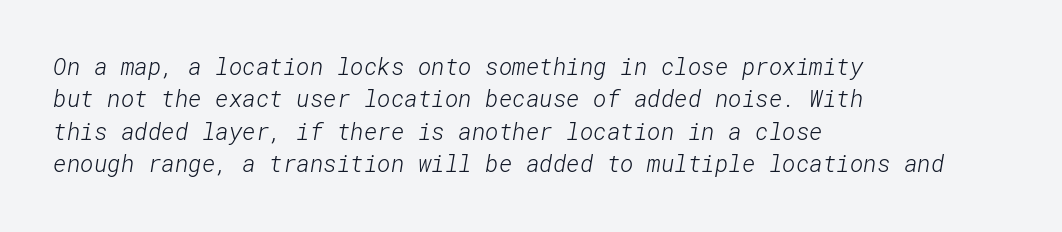
The image shows 23 px text type; set left-aligned, normal line spacing (1.41x), normal letter spacing, not underlined.
